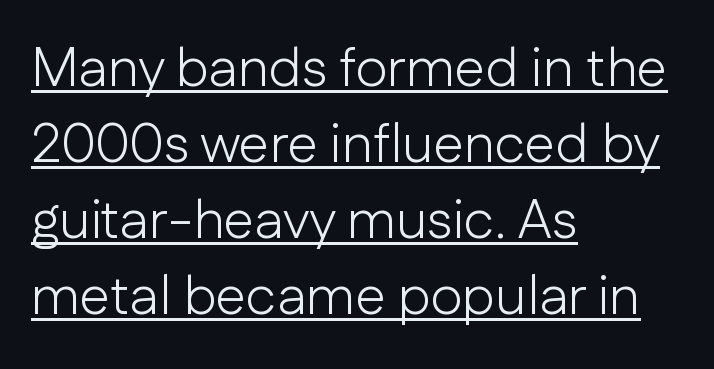
This rendering leaves character spacing at its baseline value. Interline gaps are of average width in this sample. Does the lettering tilt? It doesn't — this is upright. Leftover space on each line is placed entirely after the last word. Heaviness? Minimal to ordinary, like unemphasized prose.
